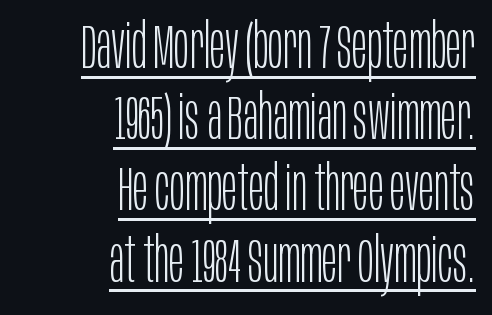
Vertical spacing — tight. This is sans-serif lettering, the kind often seen on screens and signage. Vertical strokes here are truly vertical. A quiet, ordinary-to-light weight characterises the typeface. What decoration does the sample have? An underline.
